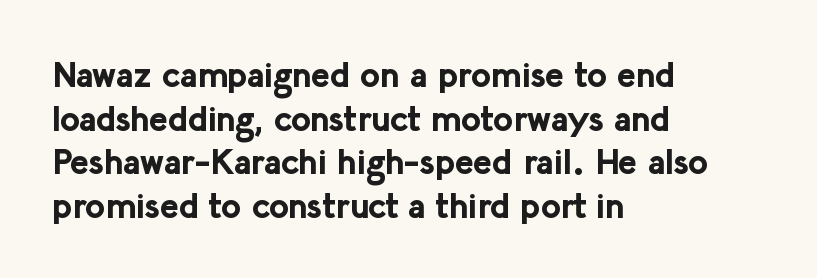
{"serif": "no", "italic": "no", "bold": "yes", "weight": "bold", "width": "normal", "stroke_contrast": "low", "x_height": "medium", "monospaced": "no", "underline": "no", "align": "left", "line_spacing": "normal", "line_spacing_ratio": 1.25, "letter_spacing": "normal", "letter_spacing_em": 0.0, "glyph_px": 35}
